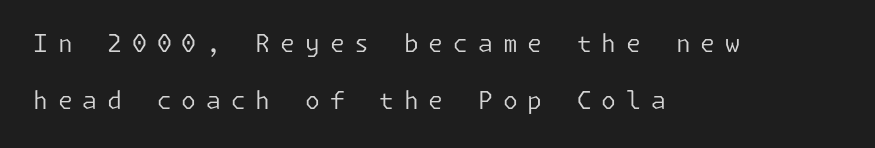
{"italic": "no", "bold": "no", "underline": "no", "align": "left", "line_spacing": "loose", "line_spacing_ratio": 2.36, "letter_spacing": "wide", "letter_spacing_em": 0.41, "glyph_px": 24}
